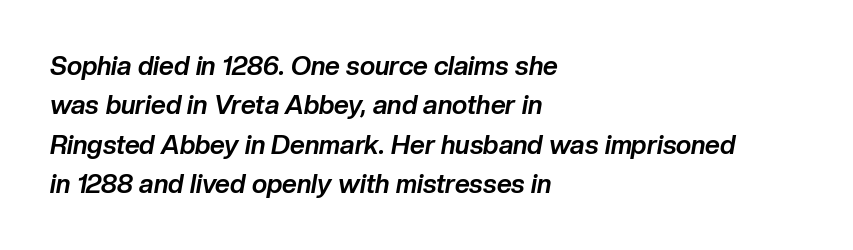
The image shows 26 px bold type, italic (leaning right); set left-aligned, normal line spacing (1.51x), normal letter spacing, not underlined.
